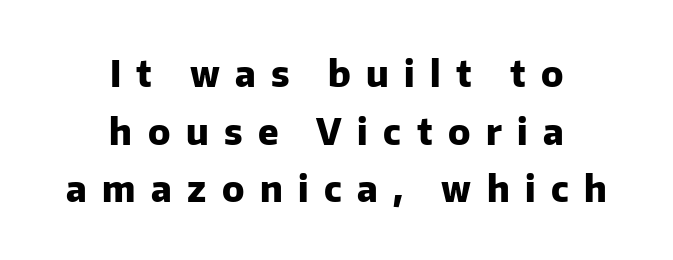
{"serif": "no", "italic": "no", "bold": "yes", "weight": "heavy", "width": "normal", "stroke_contrast": "low", "x_height": "medium", "monospaced": "no", "underline": "no", "align": "center", "line_spacing": "normal", "line_spacing_ratio": 1.6, "letter_spacing": "wide", "letter_spacing_em": 0.43, "glyph_px": 36}
